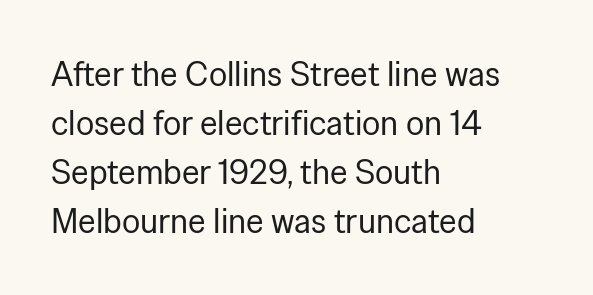
Only glyphs here, with clear space below each row. This reads as an unemphasized weight, regular at the heaviest. The typography opts for an upright posture over an oblique one. You could not count columns in this text — the font is proportionally spaced. The rows are spaced the way most documents space them. Each word holds together tightly as a unit, with standard inter-letter gaps.
